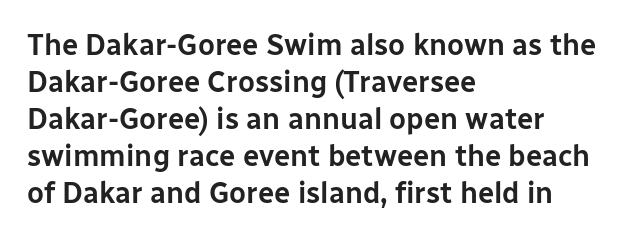
Has an underline been added? It has not. Is the letter spacing exaggerated? No — it looks like the ordinary default. Is this a fixed-width face? No — the glyphs have proportional, varying widths. It's the straight-up-and-down kind of type. Horizontally, the lines are justified to the leading edge only.
